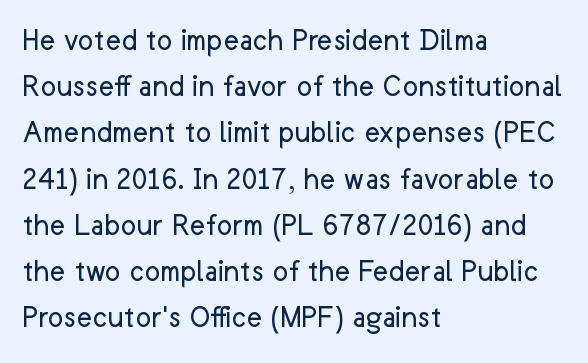
Q: Is the text bold? A: No.
Q: Is the text italic (slanted)? A: No, it is upright.
Q: Is the typeface a serif or a sans-serif typeface? A: Sans-serif.
Q: Is the text underlined? A: No.
Q: How is the paragraph aligned? A: Left-aligned.
Q: Is the spacing between letters normal or unusually wide? A: Normal.
Q: Is the spacing between lines tight, normal or loose? A: Normal.
Q: Width (condensed, normal, or wide)? A: Normal.
Q: Stroke contrast? A: Low.
Q: x-height? A: Medium.
Q: Monospaced? A: No.
